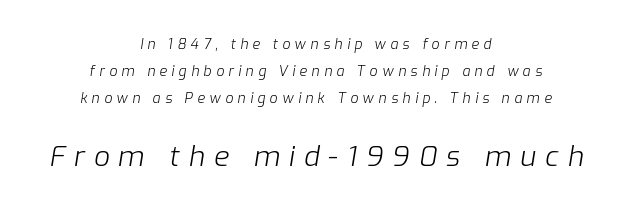
Q: Is the text bold? A: No.
Q: Is the text italic (slanted)? A: Yes, it leans right by about 9 degrees.
Q: Is the text underlined? A: No.
Q: How is the paragraph aligned? A: Centered.
Q: Is the spacing between letters normal or unusually wide? A: Unusually wide.
Q: Is the spacing between lines tight, normal or loose? A: Loose.
Q: Which block of text is set in a larger size, the first (top) or the second (bottom)? A: The second (bottom) one.
Q: Width (condensed, normal, or wide)? A: Normal.
Q: Stroke contrast? A: Low.
Q: x-height? A: Medium.
Q: Monospaced? A: No.
